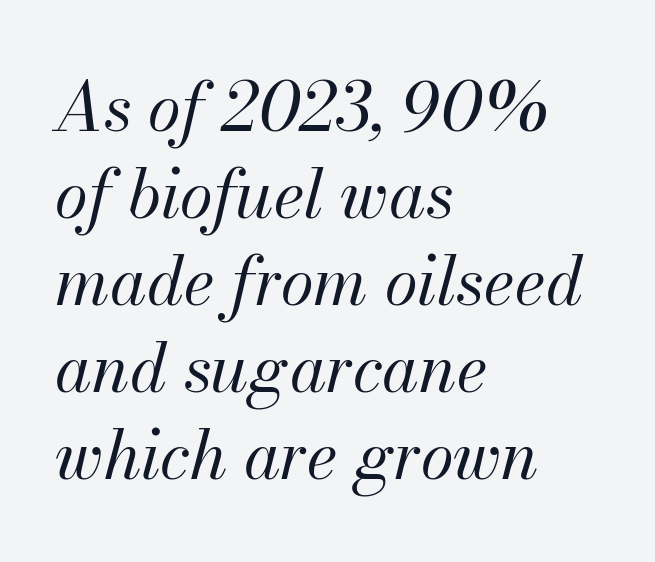
The glyphs are unaccompanied by any horizontal stroke below them. Line beginnings align vertically; line endings do not. Does extra space separate the letters? No, they use regular spacing. Italic? Definitely — the glyphs are oblique.
